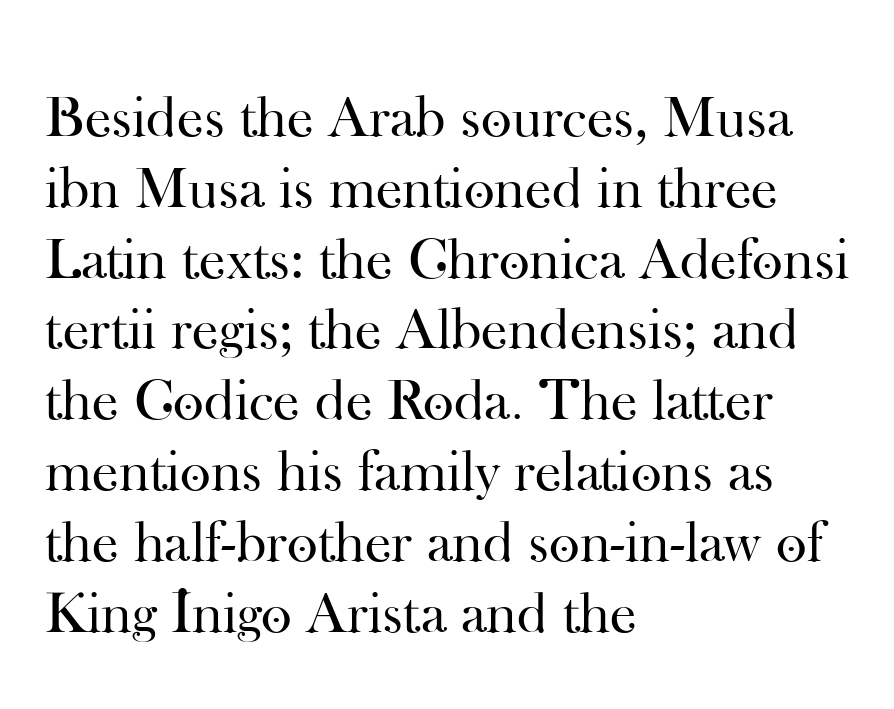
The image shows 59 px regular-weight serif type, upright; set left-aligned, line spacing 1.2x, normal letter spacing, not underlined; high stroke contrast and a small x-height.
